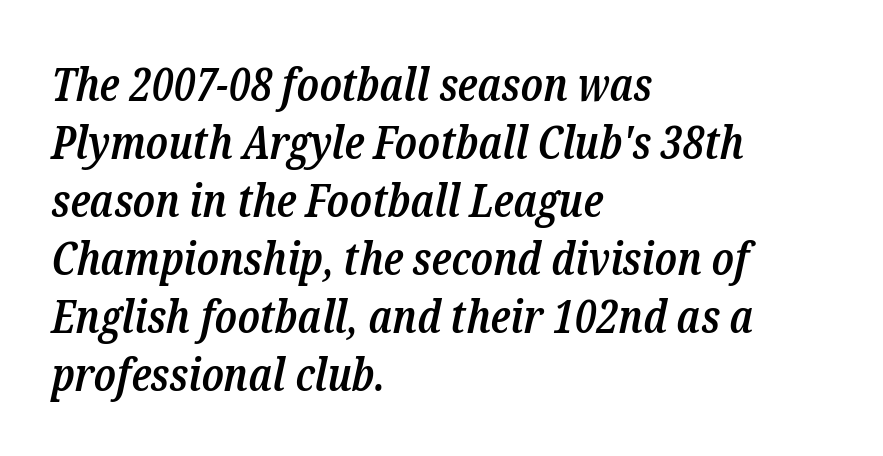
Q: Is the text bold? A: Semi-bold.
Q: Is the text italic (slanted)? A: Yes, it leans right by about 12 degrees.
Q: Is the typeface a serif or a sans-serif typeface? A: Serif.
Q: Is the text underlined? A: No.
Q: How is the paragraph aligned? A: Left-aligned.
Q: Is the spacing between letters normal or unusually wide? A: Normal.
Q: Is the spacing between lines tight, normal or loose? A: Normal.
Q: Width (condensed, normal, or wide)? A: Condensed.
Q: Stroke contrast? A: Low.
Q: x-height? A: Medium.
Q: Monospaced? A: No.
